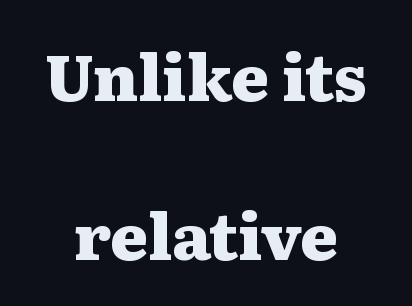
The image shows 64 px heavy, wide serif type, upright; set loose line spacing (2.49x), normal letter spacing, not underlined; medium stroke contrast and a medium x-height.
